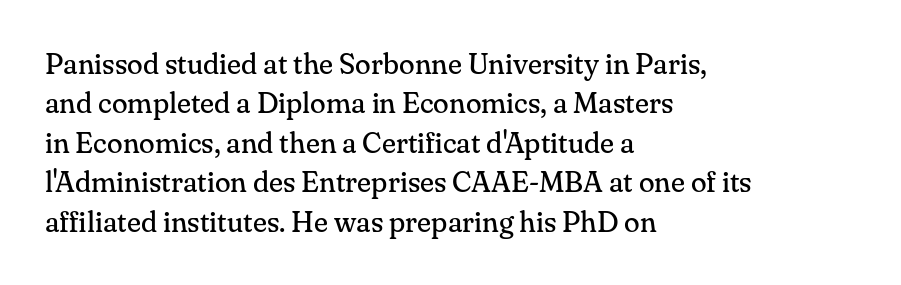
The image shows 29 px regular-weight serif type, upright; set left-aligned, normal line spacing (1.36x), normal letter spacing, not underlined; medium stroke contrast and a small x-height.
